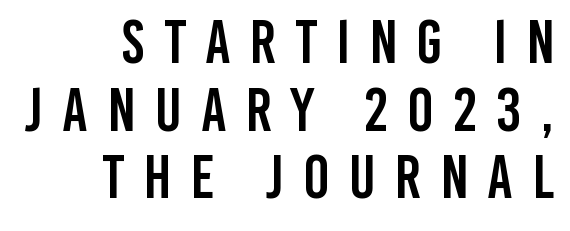
Q: Is the text italic (slanted)? A: No, it is upright.
Q: Is the typeface a serif or a sans-serif typeface? A: Sans-serif.
Q: Is the text underlined? A: No.
Q: How is the paragraph aligned? A: Right-aligned.
Q: Is the spacing between letters normal or unusually wide? A: Unusually wide.
Q: Is the spacing between lines tight, normal or loose? A: Tight.
Q: Width (condensed, normal, or wide)? A: Condensed.
Q: Stroke contrast? A: Low.
Q: x-height? A: Large.
Q: Monospaced? A: No.
